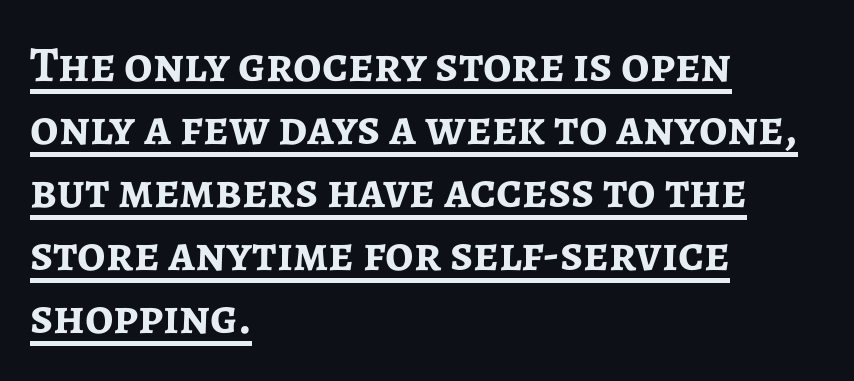
Q: Is the text bold? A: Yes.
Q: Is the text italic (slanted)? A: No, it is upright.
Q: Is the typeface a serif or a sans-serif typeface? A: Sans-serif.
Q: Is the text underlined? A: Yes.
Q: How is the paragraph aligned? A: Left-aligned.
Q: Is the spacing between letters normal or unusually wide? A: Normal.
Q: Is the spacing between lines tight, normal or loose? A: Normal.
Q: Width (condensed, normal, or wide)? A: Normal.
Q: Stroke contrast? A: Low.
Q: x-height? A: Medium.
Q: Monospaced? A: No.
